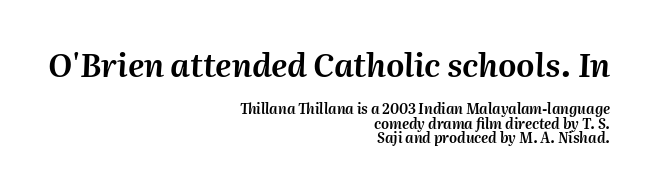
Underlining? Definitely not there. Observe the ordinary spacing: letters are neighbours, not strangers. These two chunks differ in scale, with the top chunk taking the larger measure. These lines are rendered in a variable-pitch font.
